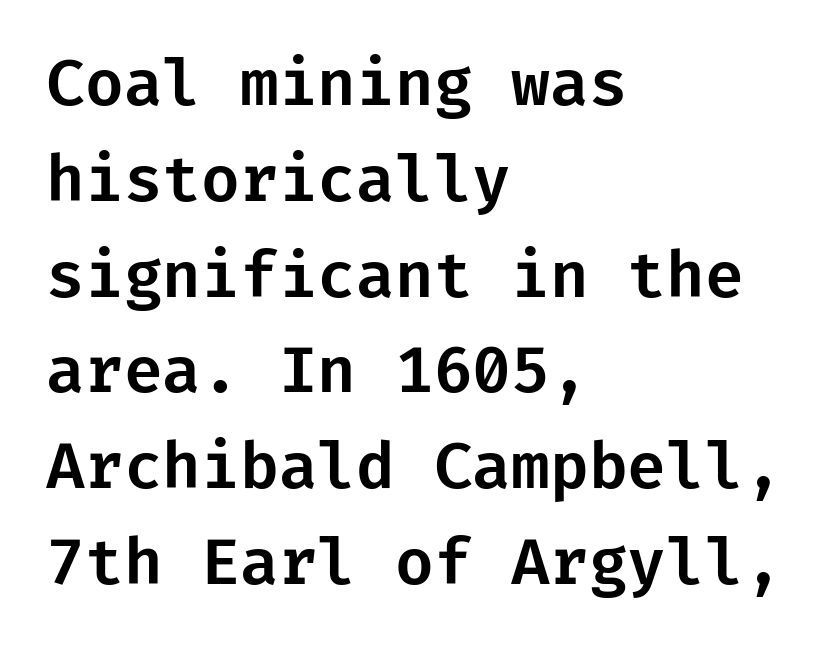
These lines are composed in type without serifs. Which margin do the lines hug? The left one — the right edge is uneven. This block has exactly the height ordinary leading produces. Ordinary non-slanted type is in use.
